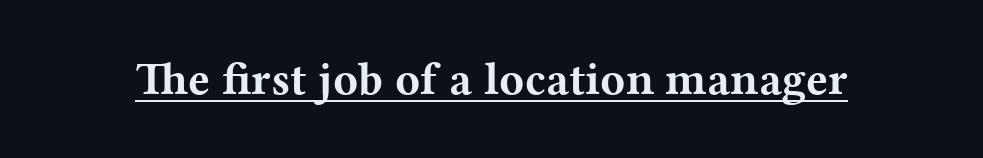
I'd describe the lettering as bold — thick and assertive. The sample's only ornament is a line tracing under the words. Typographically, this falls in the serif category. Standard letterfit; no display-style spreading of the glyphs.
